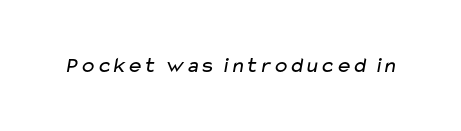
{"bold": "no", "underline": "no", "letter_spacing": "normal", "letter_spacing_em": 0.0, "glyph_px": 22}
